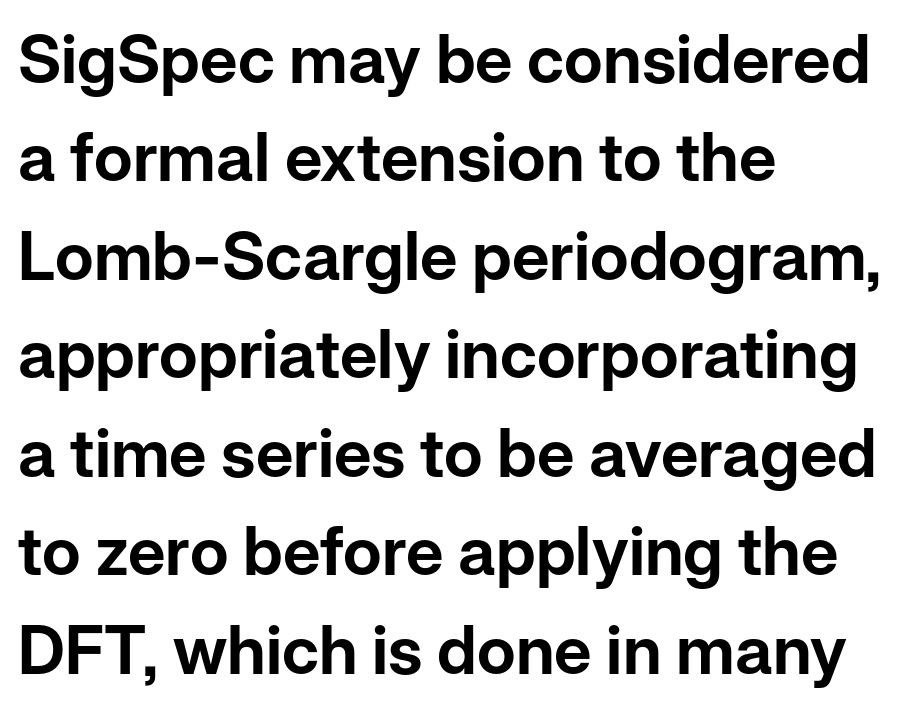
Q: Is the text italic (slanted)? A: No, it is upright.
Q: Is the typeface a serif or a sans-serif typeface? A: Sans-serif.
Q: Is the text underlined? A: No.
Q: How is the paragraph aligned? A: Left-aligned.
Q: Is the spacing between letters normal or unusually wide? A: Normal.
Q: Is the spacing between lines tight, normal or loose? A: Normal.
Q: Width (condensed, normal, or wide)? A: Normal.
Q: Stroke contrast? A: Low.
Q: x-height? A: Medium.
Q: Monospaced? A: No.
